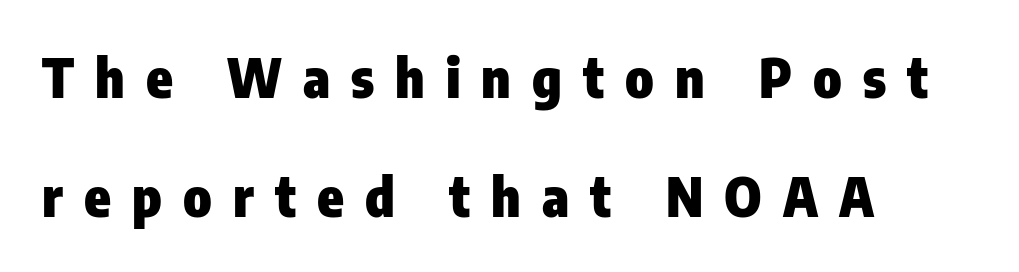
The image shows 54 px heavy, condensed sans-serif type, upright; set left-aligned, loose line spacing (2.21x), unusually wide letter spacing (+0.39 em), not underlined; low stroke contrast and a medium x-height.
